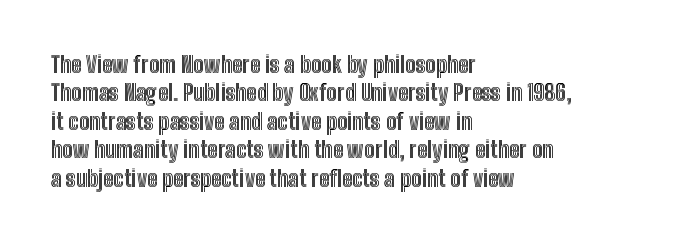
Does extra space separate the letters? No, they use regular spacing. Rows of type keep a routine distance in the vertical direction. Descender tails drop into unmarked territory. No italicization has been applied; the sample stays upright.
